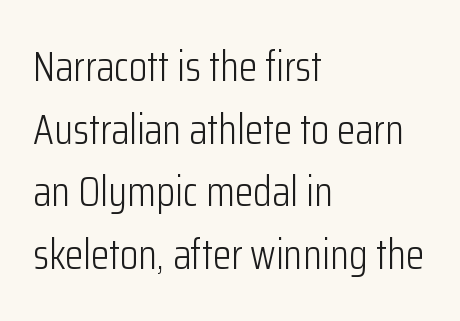
Q: Is the text bold? A: No.
Q: Is the text italic (slanted)? A: No, it is upright.
Q: Is the typeface a serif or a sans-serif typeface? A: Sans-serif.
Q: Is the text underlined? A: No.
Q: How is the paragraph aligned? A: Left-aligned.
Q: Is the spacing between letters normal or unusually wide? A: Normal.
Q: Is the spacing between lines tight, normal or loose? A: Normal.
Q: Width (condensed, normal, or wide)? A: Condensed.
Q: Stroke contrast? A: Low.
Q: x-height? A: Medium.
Q: Monospaced? A: No.
